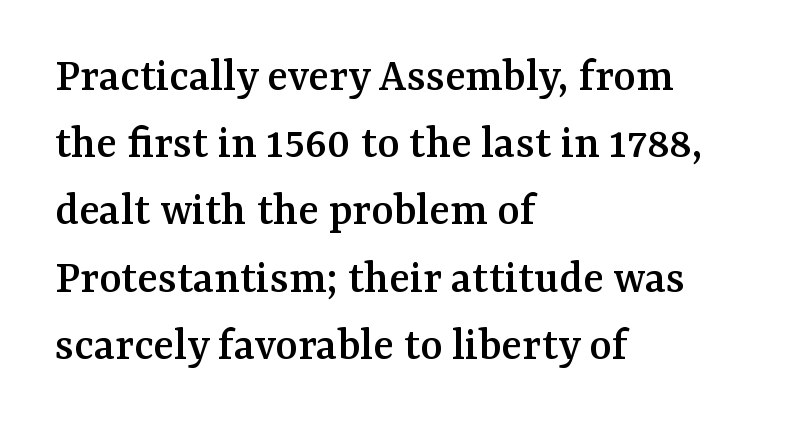
Quick note: underline off. Honestly, the letter spacing is just normal — you wouldn't notice it. These lines were composed using upright roman letters. The lines are quadded left. Looks like regular typesetting: each glyph gets only the width it needs.
